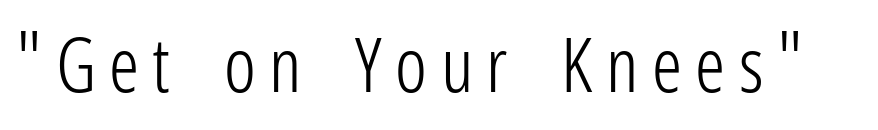
The image shows 75 px light, condensed sans-serif type, upright; set not underlined; low stroke contrast and a medium x-height.
